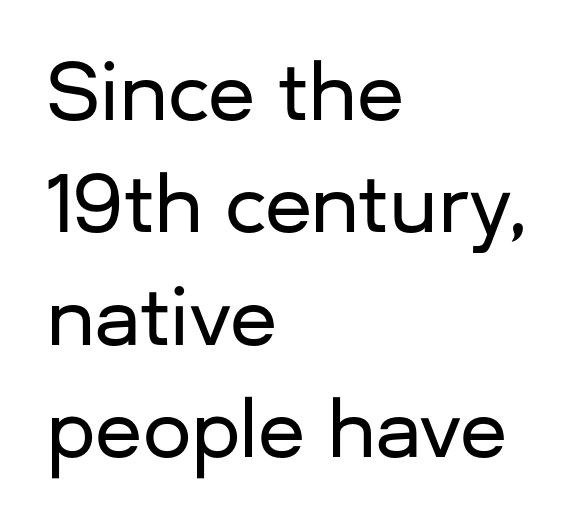
{"serif": "no", "italic": "no", "width": "normal", "stroke_contrast": "low", "x_height": "medium", "monospaced": "no", "underline": "no", "align": "left", "line_spacing": "normal", "line_spacing_ratio": 1.46, "letter_spacing": "normal", "letter_spacing_em": 0.0, "glyph_px": 77}
